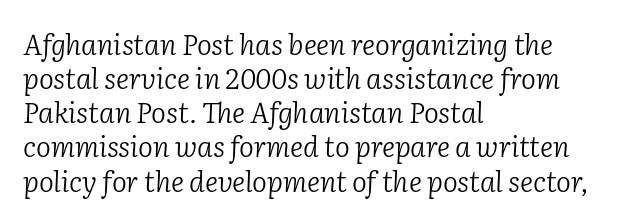
{"serif": "yes", "italic": "yes", "lean": "right", "slant_degrees": 2, "bold": "no", "weight": "light", "width": "normal", "stroke_contrast": "low", "x_height": "medium", "monospaced": "no", "underline": "no", "align": "left", "line_spacing_ratio": 1.22, "letter_spacing": "normal", "letter_spacing_em": 0.0, "glyph_px": 28}
